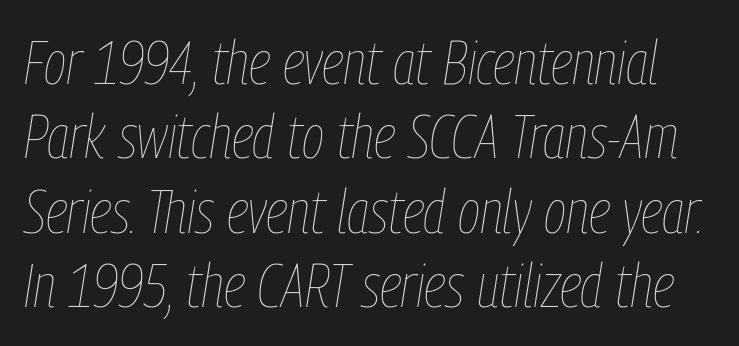
Looks like regular typesetting: each glyph gets only the width it needs. No extra tracking has been applied to these lines. The glyphs are unaccompanied by any horizontal stroke below them. This is oblique type, the kind used for emphasis or titles. Vertical stems look standard width or narrower in stroke.
